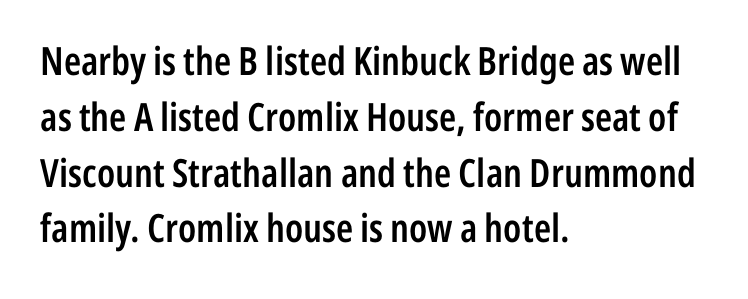
The image shows 39 px semibold, condensed sans-serif type, upright; set left-aligned, normal line spacing (1.43x), normal letter spacing, not underlined; low stroke contrast and a medium x-height.
